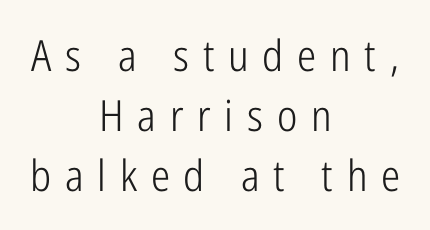
The image shows 43 px light, condensed sans-serif type, upright; set centered, normal line spacing (1.4x), unusually wide letter spacing (+0.32 em), not underlined; low stroke contrast and a medium x-height.
